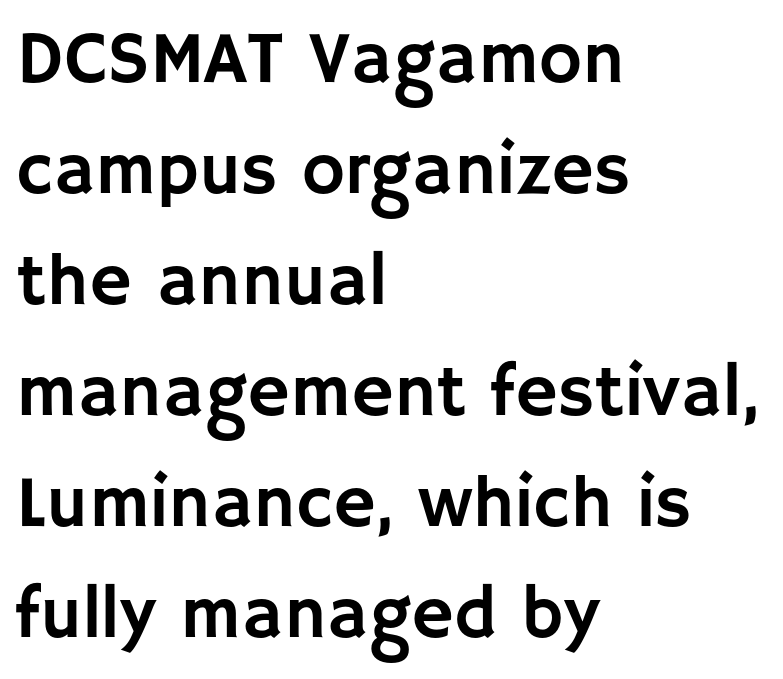
{"serif": "no", "italic": "no", "width": "normal", "stroke_contrast": "low", "x_height": "large", "monospaced": "no", "underline": "no", "align": "left", "line_spacing": "normal", "line_spacing_ratio": 1.52, "letter_spacing": "normal", "letter_spacing_em": 0.0, "glyph_px": 73}
